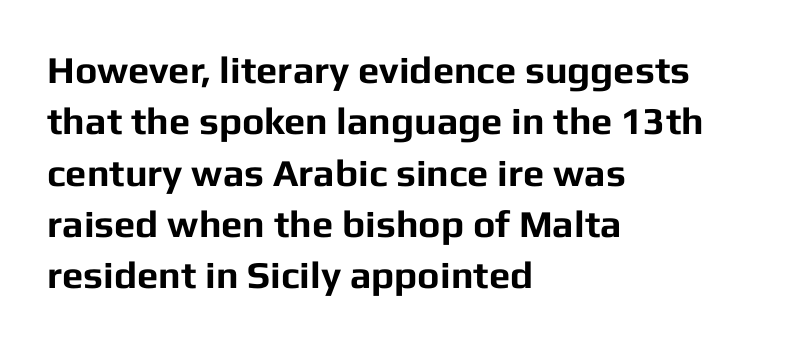
The passage shown is not underscored anywhere. A roman cut, with each character standing at attention. A student would call this left alignment; a typographer would say flush left, rag right. Inter-character spacing is left at the font's built-in metrics.
